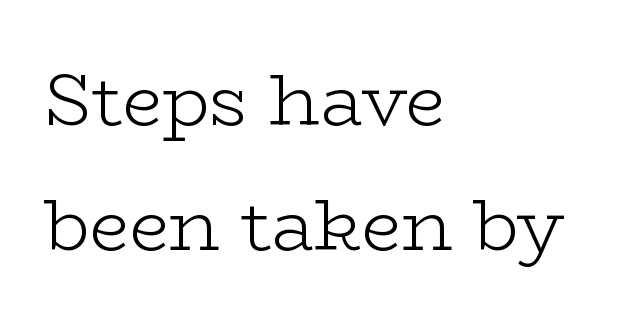
The image shows 72 px light, wide serif type, upright; set left-aligned, line spacing 1.74x, normal letter spacing, not underlined; low stroke contrast and a medium x-height.
